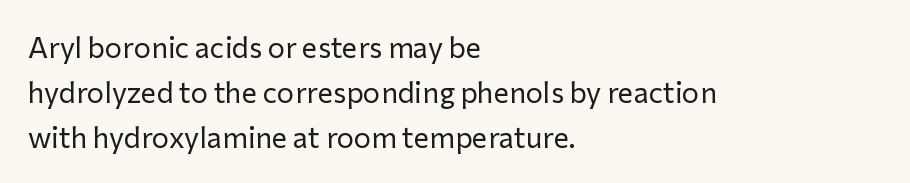
This is sans-serif lettering, the kind often seen on screens and signage. The lettering stays uniformly vertical, giving the passage a roman look. Beneath every word, the page is bare. The face used here is proportionally spaced, like ordinary book or web type. Summary of weight: not heavy and not bold.
